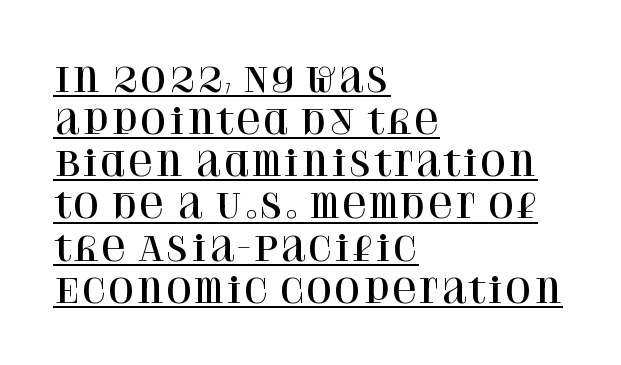
The image shows 34 px serif type, upright; set left-aligned, line spacing 1.24x, normal letter spacing, underlined; high stroke contrast and a large x-height.
